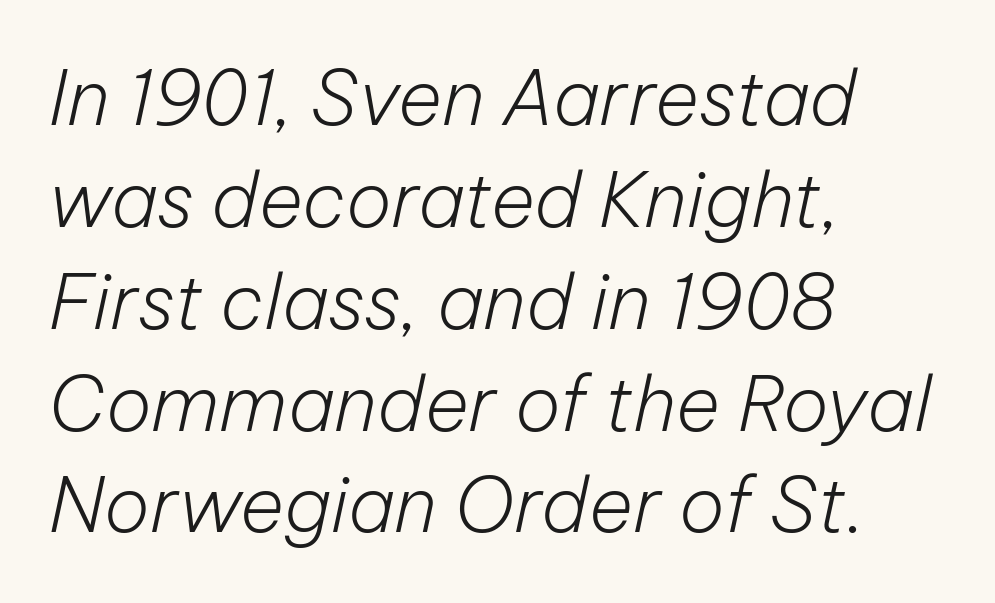
Q: Is the text bold? A: No.
Q: Is the text italic (slanted)? A: Yes, it leans right by about 12 degrees.
Q: Is the text underlined? A: No.
Q: How is the paragraph aligned? A: Left-aligned.
Q: Is the spacing between letters normal or unusually wide? A: Normal.
Q: Is the spacing between lines tight, normal or loose? A: Normal.
Q: Width (condensed, normal, or wide)? A: Normal.
Q: Stroke contrast? A: Low.
Q: x-height? A: Medium.
Q: Monospaced? A: No.
